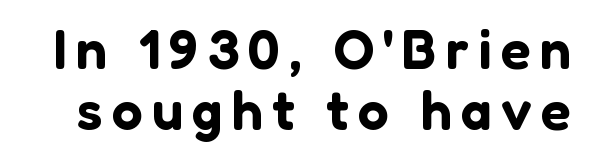
Q: Is the text italic (slanted)? A: No, it is upright.
Q: Is the typeface a serif or a sans-serif typeface? A: Sans-serif.
Q: Is the text underlined? A: No.
Q: Is the spacing between lines tight, normal or loose? A: Tight.
Q: Width (condensed, normal, or wide)? A: Normal.
Q: Stroke contrast? A: Low.
Q: x-height? A: Medium.
Q: Monospaced? A: No.
